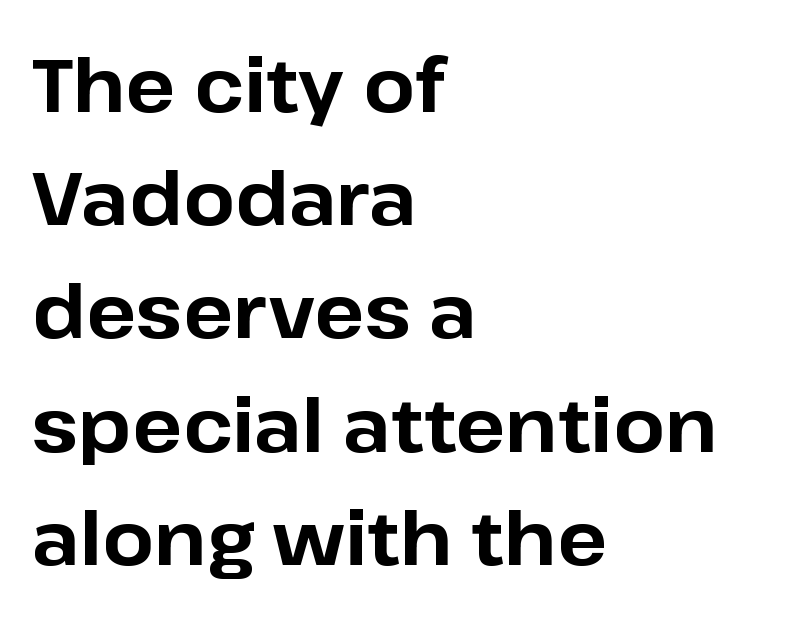
The image shows 74 px bold sans-serif type, upright; set left-aligned, normal line spacing (1.53x), normal letter spacing, not underlined; low stroke contrast and a medium x-height.
